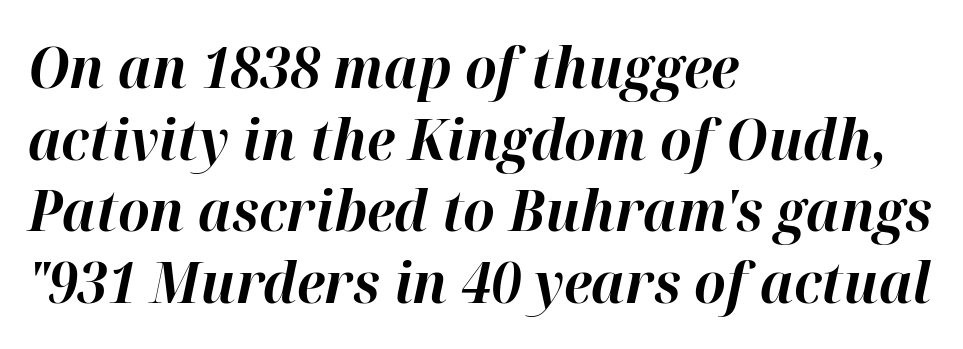
{"italic": "yes", "lean": "right", "slant_degrees": 12, "bold": "yes", "weight": "bold", "width": "normal", "stroke_contrast": "high", "x_height": "medium", "monospaced": "no", "underline": "no", "align": "left", "line_spacing": "normal", "line_spacing_ratio": 1.28, "letter_spacing": "normal", "letter_spacing_em": 0.0, "glyph_px": 56}
